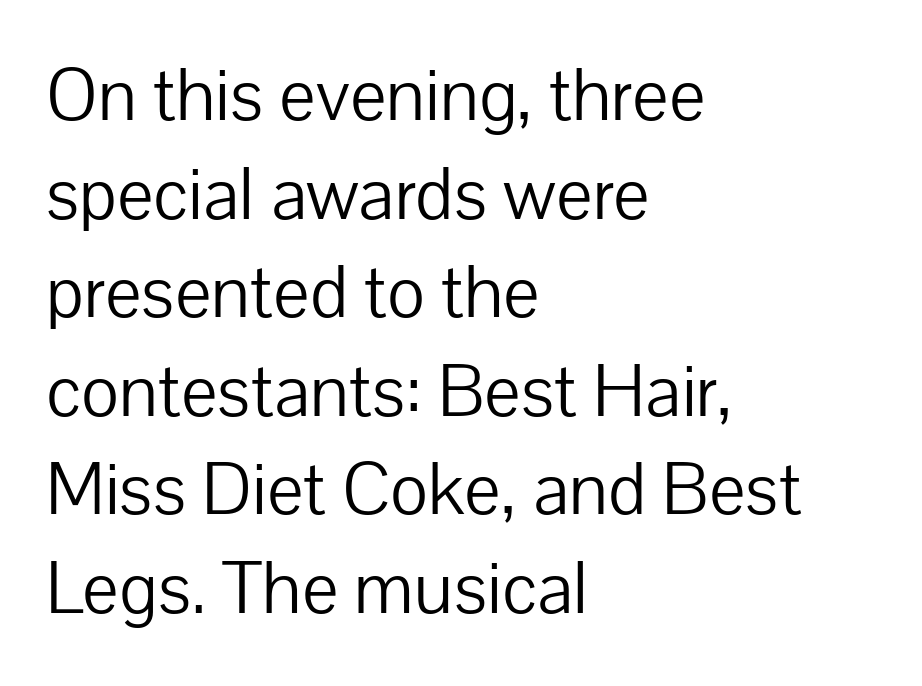
The image shows 77 px light sans-serif type, upright; set left-aligned, normal line spacing (1.28x), normal letter spacing, not underlined; low stroke contrast and a medium x-height.
